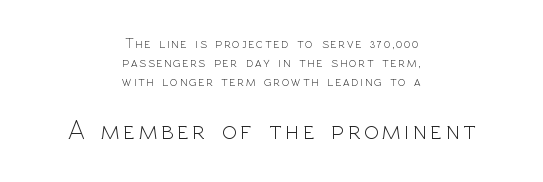
Q: Is the text bold? A: No.
Q: Is the text italic (slanted)? A: No, it is upright.
Q: Is the text underlined? A: No.
Q: How is the paragraph aligned? A: Centered.
Q: Is the spacing between lines tight, normal or loose? A: Normal.
Q: Which block of text is set in a larger size, the first (top) or the second (bottom)? A: The second (bottom) one.
